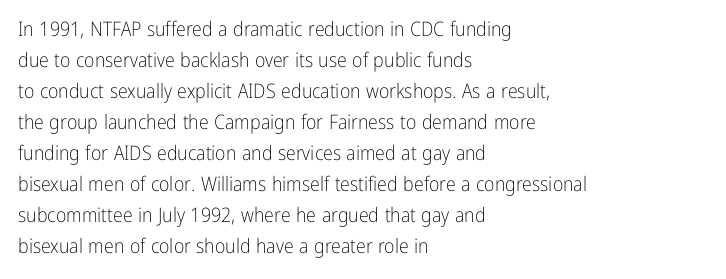
Q: Is the text bold? A: No.
Q: Is the text italic (slanted)? A: No, it is upright.
Q: Is the text underlined? A: No.
Q: How is the paragraph aligned? A: Left-aligned.
Q: Is the spacing between letters normal or unusually wide? A: Normal.
Q: Is the spacing between lines tight, normal or loose? A: Normal.
